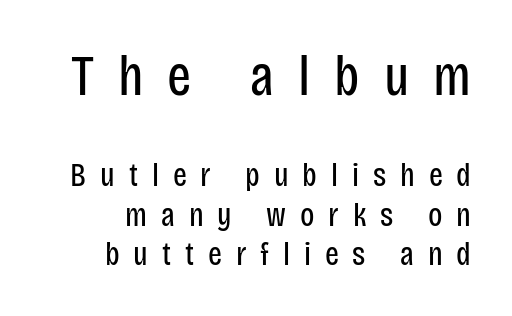
Bigger letters appear in the top chunk; the bottom chunk is reduced. This sample has the flowing, uneven cadence of proportional lettering. The horizontal fit of the characters is loose and conspicuously gappy. Weight: in the light-to-regular range.
